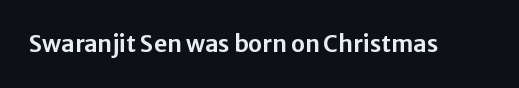
Q: Is the text italic (slanted)? A: No, it is upright.
Q: Is the text underlined? A: No.
Q: Is the spacing between letters normal or unusually wide? A: Normal.
